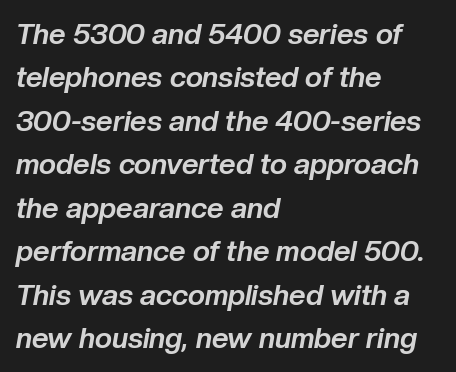
{"italic": "yes", "lean": "right", "slant_degrees": 10, "bold": "yes", "weight": "bold", "width": "normal", "stroke_contrast": "low", "x_height": "medium", "monospaced": "no", "underline": "no", "align": "left", "line_spacing": "normal", "line_spacing_ratio": 1.5, "letter_spacing": "normal", "letter_spacing_em": 0.0, "glyph_px": 29}
